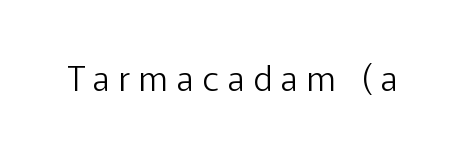
{"serif": "no", "italic": "no", "bold": "no", "weight": "light", "width": "normal", "stroke_contrast": "low", "x_height": "medium", "monospaced": "no", "underline": "no", "letter_spacing": "wide", "letter_spacing_em": 0.26, "glyph_px": 34}
